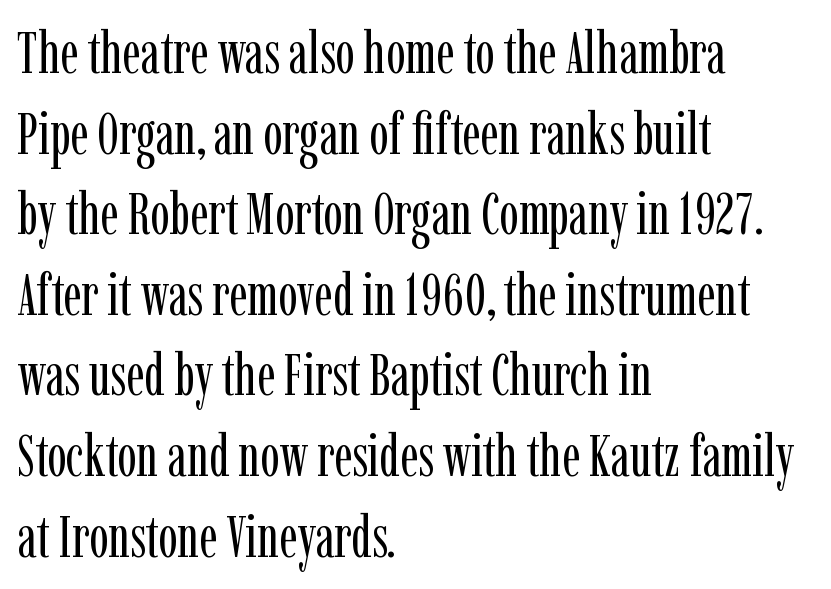
The image shows 58 px regular-weight, condensed serif type, upright; set left-aligned, normal line spacing (1.39x), normal letter spacing, not underlined; low stroke contrast and a medium x-height.
